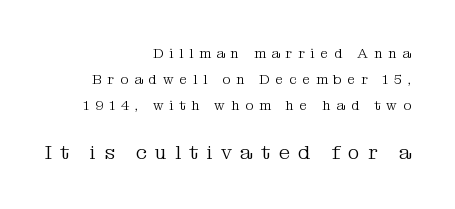
The image shows 20 px text type, upright; set right-aligned, line spacing 1.87x, unusually wide letter spacing (+0.42 em), not underlined; the second (bottom) block is 1.43x larger.
